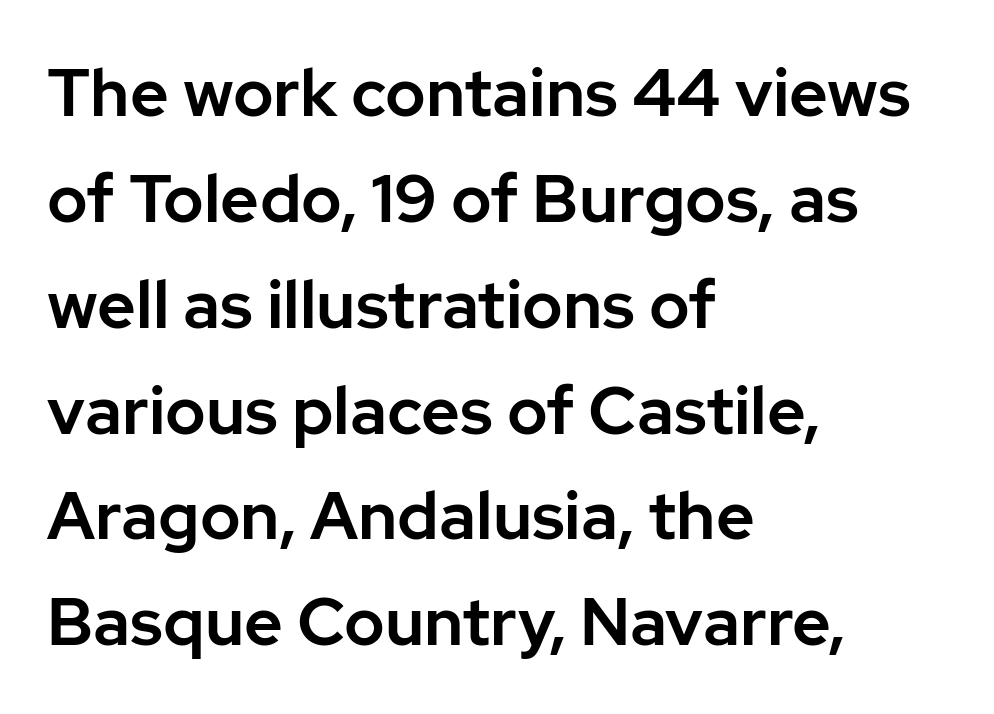
The image shows 67 px sans-serif type, upright; set left-aligned, normal line spacing (1.58x), normal letter spacing, not underlined; low stroke contrast and a medium x-height.
